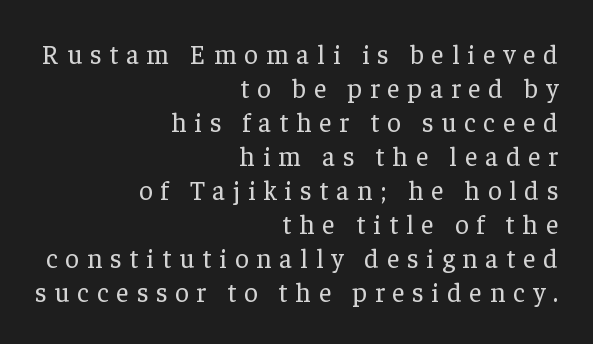
The image shows 27 px text type, upright; set right-aligned, normal line spacing (1.26x), unusually wide letter spacing (+0.29 em), not underlined.
